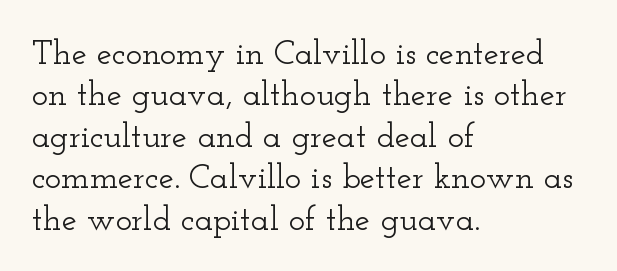
Small tapered or slab feet sit at the stroke ends, so this counts as serif. The glyphs are unaccompanied by any horizontal stroke below them. Does the lettering tilt? It doesn't — this is upright. The passage shown is typed in a proportional face where columns would drift.
